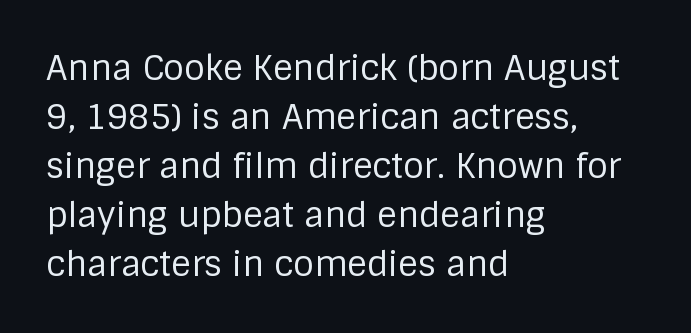
{"serif": "no", "italic": "no", "bold": "no", "weight": "regular", "width": "normal", "stroke_contrast": "low", "x_height": "large", "monospaced": "no", "underline": "no", "align": "left", "line_spacing": "normal", "line_spacing_ratio": 1.44, "letter_spacing": "normal", "letter_spacing_em": 0.0, "glyph_px": 34}
